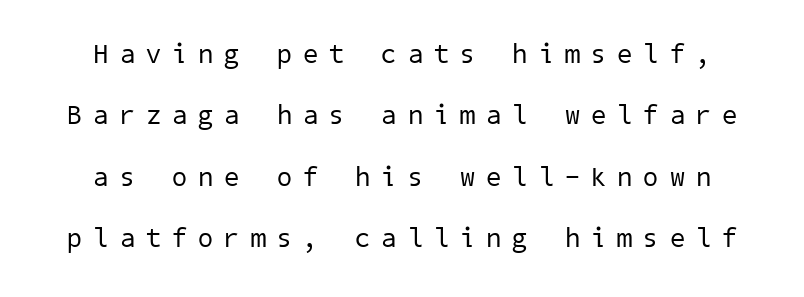
The image shows 27 px text type; set loose line spacing (2.27x), unusually wide letter spacing (+0.42 em), not underlined.
